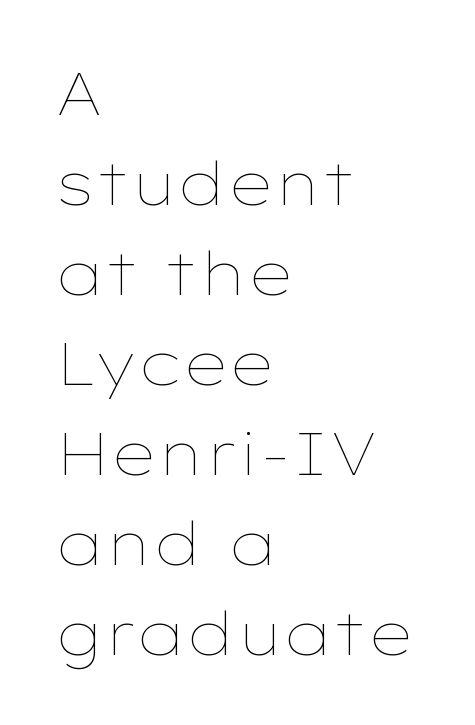
Q: Is the text bold? A: No.
Q: Is the text italic (slanted)? A: No, it is upright.
Q: Is the text underlined? A: No.
Q: How is the paragraph aligned? A: Left-aligned.
Q: Is the spacing between letters normal or unusually wide? A: Normal.
Q: Is the spacing between lines tight, normal or loose? A: Normal.
Q: Width (condensed, normal, or wide)? A: Wide.
Q: Stroke contrast? A: Low.
Q: x-height? A: Medium.
Q: Monospaced? A: No.
